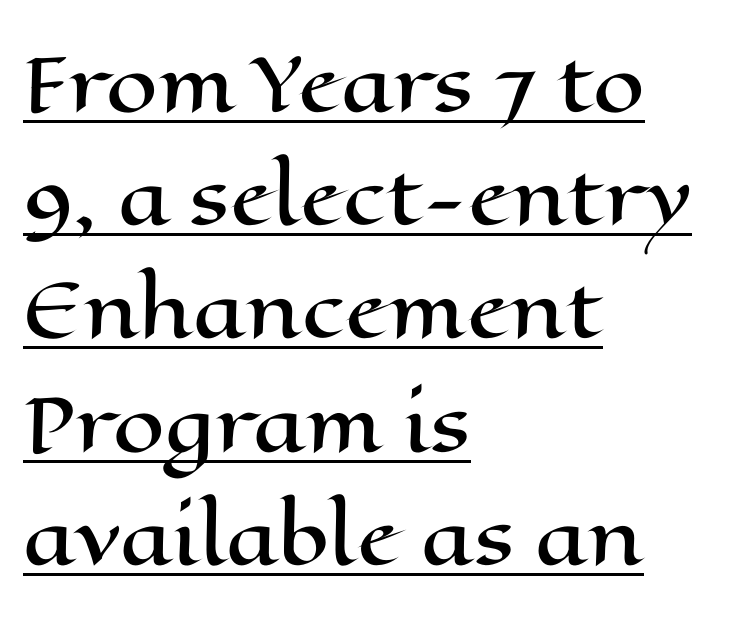
Alignment: flush left. Summary of vertical rhythm: regular, with standard interline spacing. Do the letters lean? They stand straight. Honestly, the underline is the first thing you notice here.
